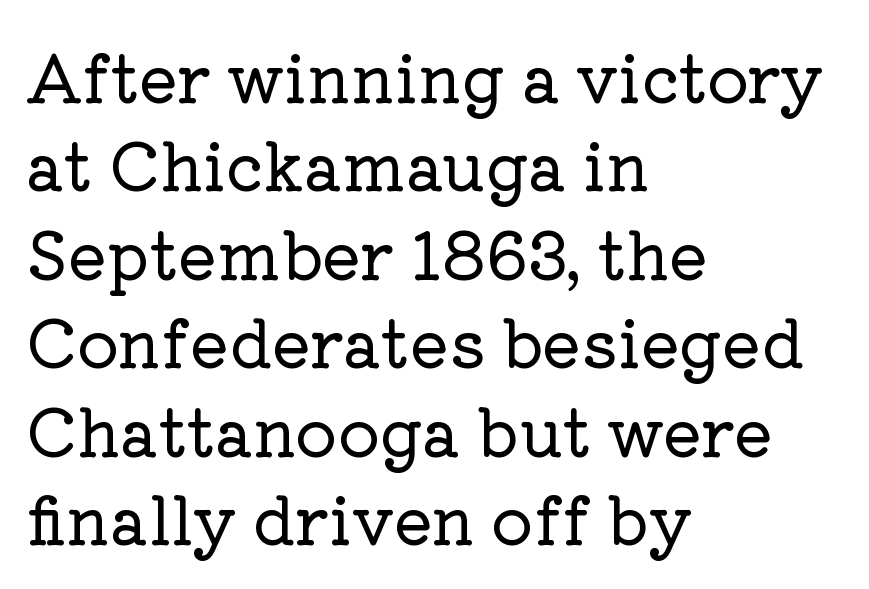
The image shows 65 px serif type, upright; set left-aligned, normal line spacing (1.36x), normal letter spacing, not underlined; low stroke contrast and a medium x-height.
